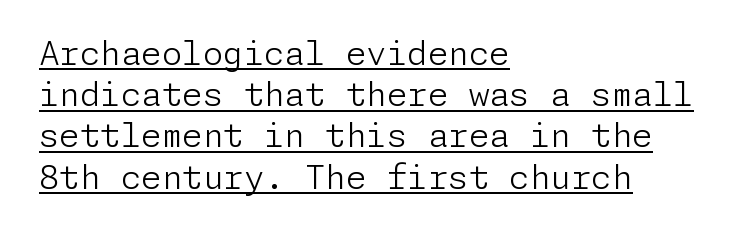
Standard letterfit; no display-style spreading of the glyphs. Stem width sits at or under what a default text font uses. Horizontally, the lines are justified to the leading edge only. This rendering employs a face without finishing strokes, i.e., a sans-serif.
